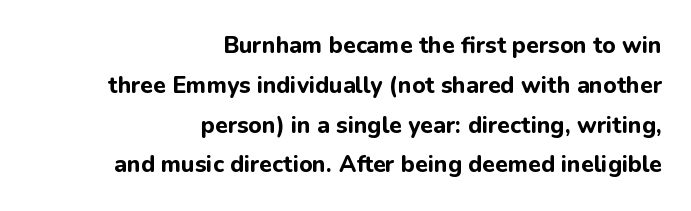
Q: Is the text bold? A: Yes.
Q: Is the text italic (slanted)? A: No, it is upright.
Q: Is the text underlined? A: No.
Q: How is the paragraph aligned? A: Right-aligned.
Q: Is the spacing between letters normal or unusually wide? A: Normal.
